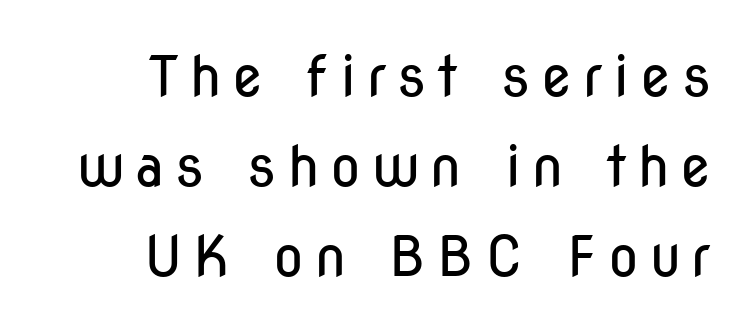
{"serif": "no", "italic": "no", "bold": "no", "weight": "regular", "width": "condensed", "stroke_contrast": "low", "x_height": "medium", "monospaced": "no", "underline": "no", "align": "right", "line_spacing": "normal", "line_spacing_ratio": 1.61, "glyph_px": 56}
